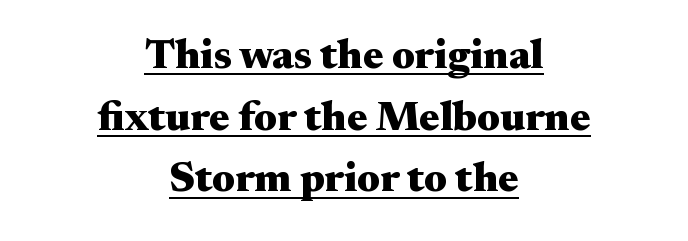
Q: Is the text bold? A: Yes.
Q: Is the text italic (slanted)? A: No, it is upright.
Q: Is the typeface a serif or a sans-serif typeface? A: Serif.
Q: Is the text underlined? A: Yes.
Q: How is the paragraph aligned? A: Centered.
Q: Is the spacing between letters normal or unusually wide? A: Normal.
Q: Is the spacing between lines tight, normal or loose? A: Normal.
Q: Width (condensed, normal, or wide)? A: Wide.
Q: Stroke contrast? A: Medium.
Q: x-height? A: Small.
Q: Monospaced? A: No.
